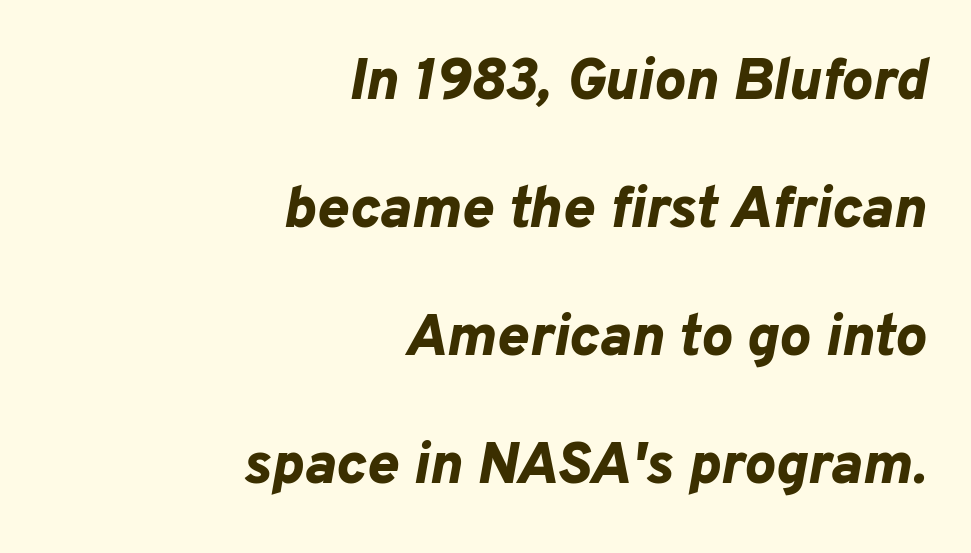
The image shows 59 px bold type, italic (leaning right); set right-aligned, loose line spacing (2.17x), normal letter spacing, not underlined; low stroke contrast and a medium x-height.
